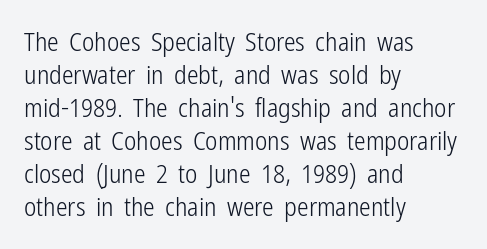
Q: Is the text bold? A: No.
Q: Is the text italic (slanted)? A: No, it is upright.
Q: Is the text underlined? A: No.
Q: How is the paragraph aligned? A: Left-aligned.
Q: Is the spacing between letters normal or unusually wide? A: Normal.
Q: Is the spacing between lines tight, normal or loose? A: Normal.
